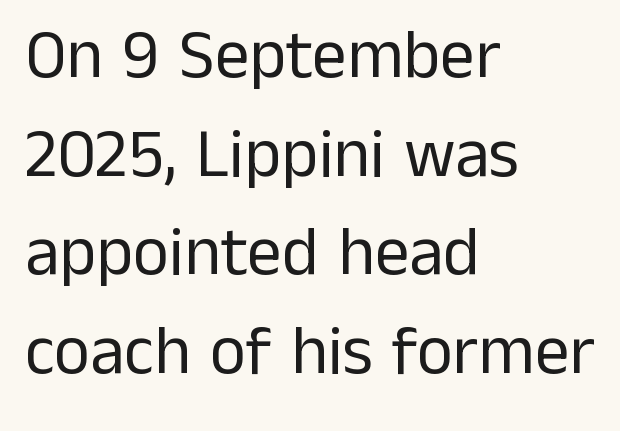
Q: Is the text bold? A: No.
Q: Is the text italic (slanted)? A: No, it is upright.
Q: Is the typeface a serif or a sans-serif typeface? A: Sans-serif.
Q: Is the text underlined? A: No.
Q: How is the paragraph aligned? A: Left-aligned.
Q: Is the spacing between letters normal or unusually wide? A: Normal.
Q: Is the spacing between lines tight, normal or loose? A: Normal.
Q: Width (condensed, normal, or wide)? A: Normal.
Q: Stroke contrast? A: Low.
Q: x-height? A: Medium.
Q: Monospaced? A: No.
